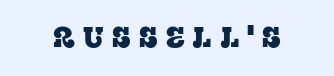
Varying glyph widths throughout — classic text-font behaviour. Serifs: yes, visible at the terminals of the letterforms. The zone under the glyphs is completely vacant. Display-style spreading of the glyphs; the letterfit is very open. The axis of the letterforms is exactly vertical.
